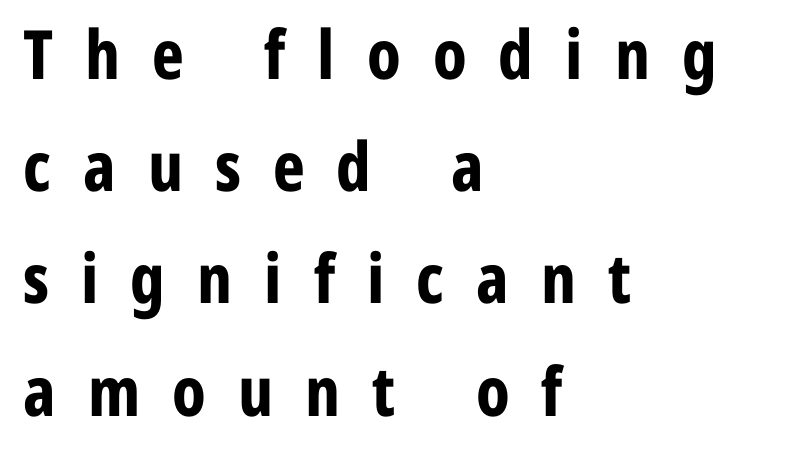
The image shows 68 px bold, condensed sans-serif type, upright; set left-aligned, normal line spacing (1.65x), unusually wide letter spacing (+0.47 em), not underlined; low stroke contrast and a medium x-height.
